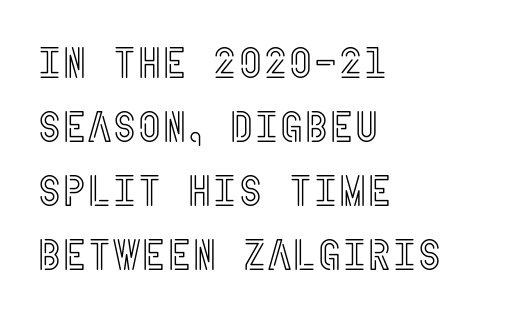
Honestly, the row spacing looks completely unremarkable. The passage shown is not underscored anywhere. This is the regular roman posture of the typeface. Tracking here is standard; glyphs follow each other at the usual distance. The typesetter chose a ragged-right arrangement here.
